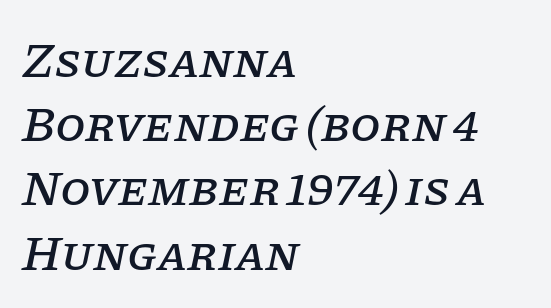
The image shows 49 px serif type, italic (leaning right); set left-aligned, normal line spacing (1.31x), normal letter spacing, not underlined; low stroke contrast and a large x-height.
